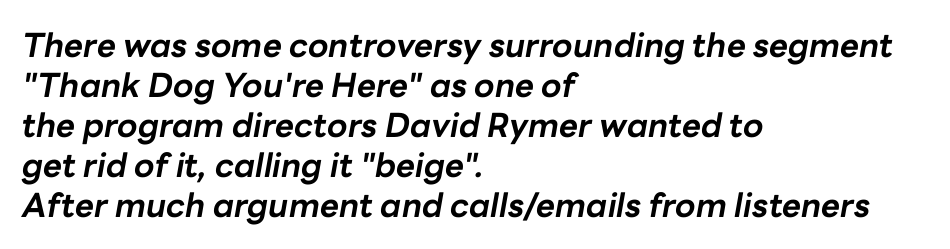
The image shows 33 px bold type, italic (leaning right); set left-aligned, line spacing 1.21x, normal letter spacing, not underlined; low stroke contrast and a medium x-height.
